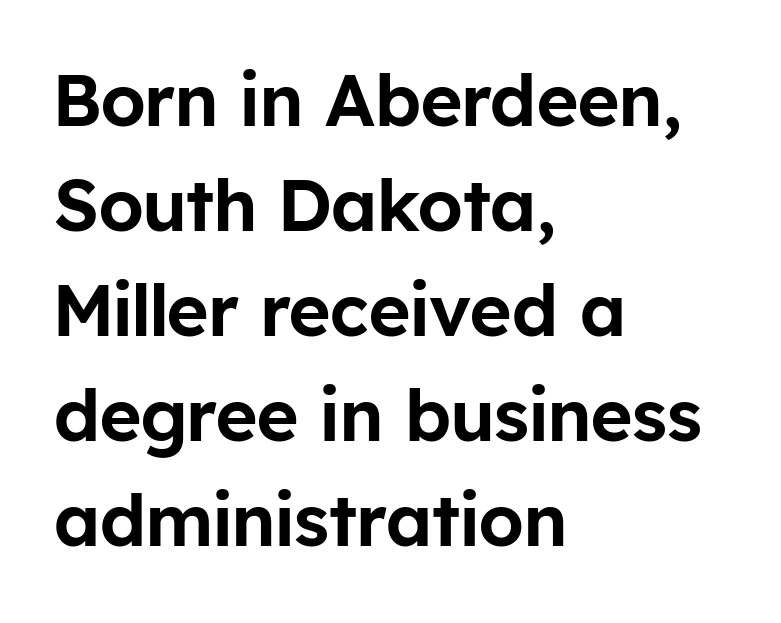
Posture: upright roman. In terms of letterspacing, this is plain default setting. The glyphs in this specimen are sans serif. Varying glyph widths throughout — classic text-font behaviour.
